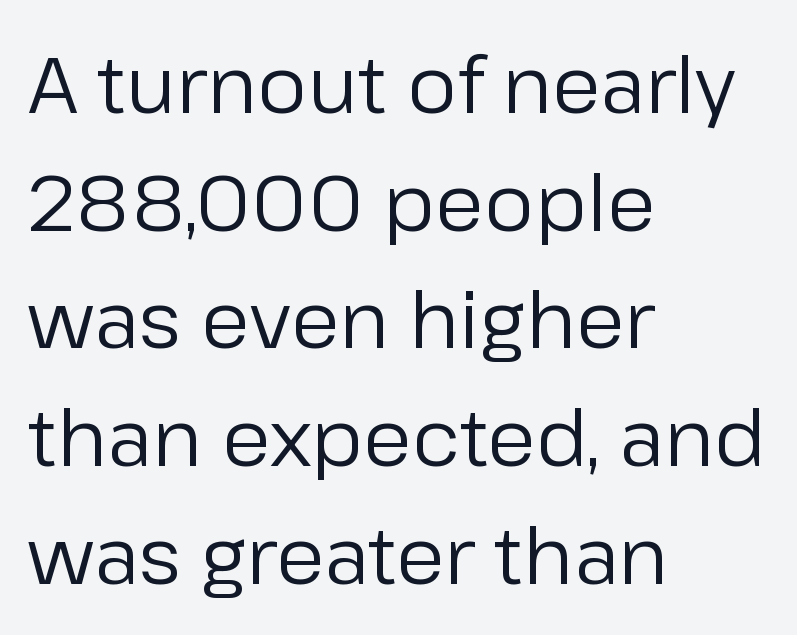
{"serif": "no", "italic": "no", "bold": "no", "weight": "regular", "width": "normal", "stroke_contrast": "low", "x_height": "medium", "monospaced": "no", "underline": "no", "align": "left", "line_spacing": "normal", "line_spacing_ratio": 1.49, "letter_spacing": "normal", "letter_spacing_em": 0.0, "glyph_px": 79}
